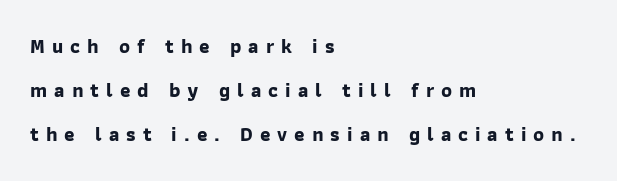
The image shows 20 px bold type; set left-aligned, loose line spacing (2.21x), unusually wide letter spacing (+0.35 em), not underlined.
